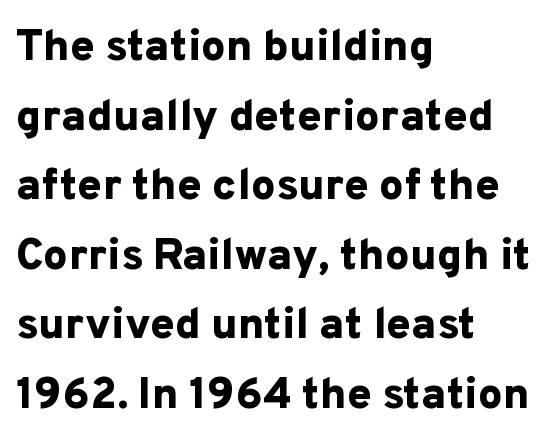
Q: Is the text bold? A: Yes.
Q: Is the text italic (slanted)? A: No, it is upright.
Q: Is the typeface a serif or a sans-serif typeface? A: Sans-serif.
Q: Is the text underlined? A: No.
Q: How is the paragraph aligned? A: Left-aligned.
Q: Is the spacing between letters normal or unusually wide? A: Normal.
Q: Is the spacing between lines tight, normal or loose? A: Normal.
Q: Width (condensed, normal, or wide)? A: Normal.
Q: Stroke contrast? A: Low.
Q: x-height? A: Medium.
Q: Monospaced? A: No.
